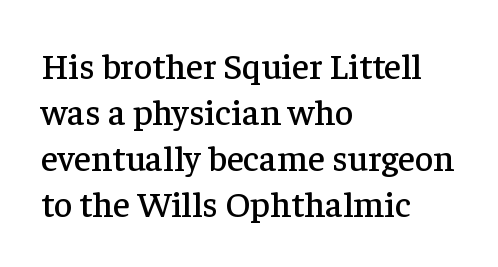
The image shows 36 px serif type, upright; set left-aligned, normal line spacing (1.28x), normal letter spacing, not underlined; low stroke contrast and a medium x-height.
